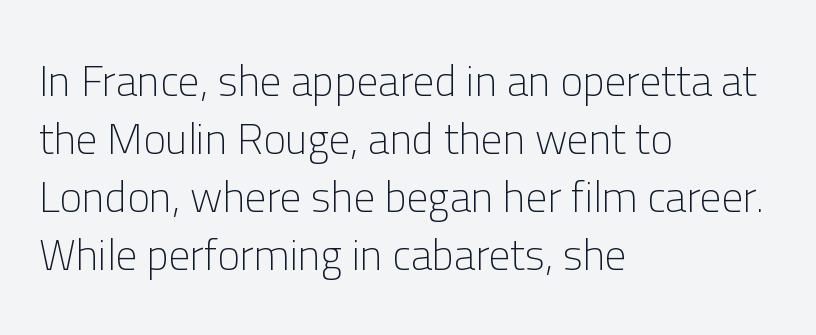
The image shows 43 px light sans-serif type, upright; set left-aligned, normal line spacing (1.35x), normal letter spacing, not underlined; low stroke contrast and a medium x-height.
